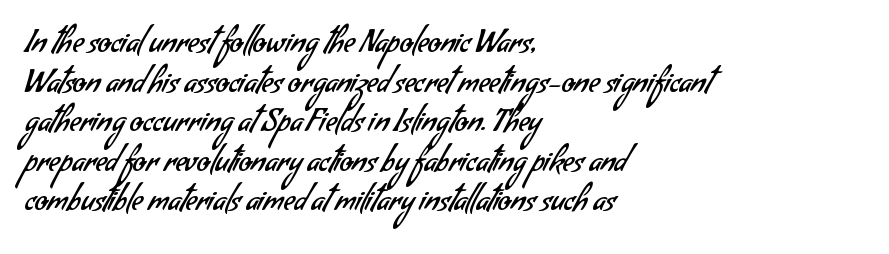
Which margin do the lines hug? The left one — the right edge is uneven. The passage shown is not bold in any degree. The horizontal fit of the characters is conventional and even. The letters carry no serifs — their stems end cleanly without finishing strokes. Does the leading feel generous? No, just average.
